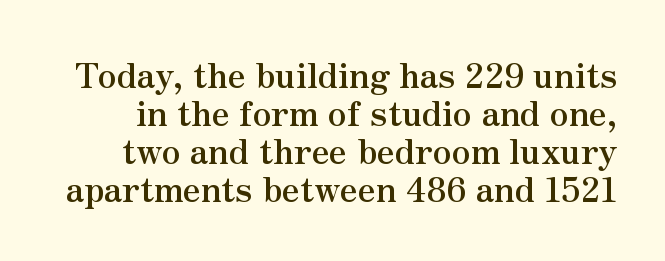
Q: Is the text bold? A: Yes.
Q: Is the text italic (slanted)? A: No, it is upright.
Q: Is the typeface a serif or a sans-serif typeface? A: Serif.
Q: Is the text underlined? A: No.
Q: Is the spacing between letters normal or unusually wide? A: Normal.
Q: Is the spacing between lines tight, normal or loose? A: Tight.
Q: Width (condensed, normal, or wide)? A: Normal.
Q: Stroke contrast? A: Medium.
Q: x-height? A: Small.
Q: Monospaced? A: No.
